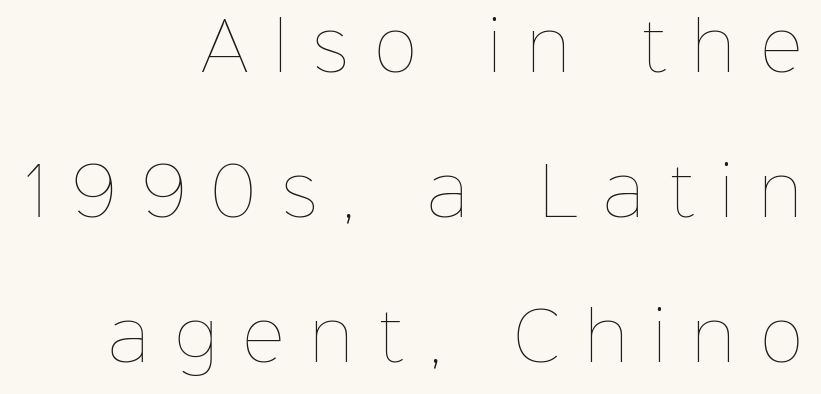
These lines stand farther apart than default settings would place them. It's the straight-up-and-down kind of type. The passage shown is typed in a proportional face where columns would drift. This sample uses expanded letter spacing, leaving extra air between glyphs.
